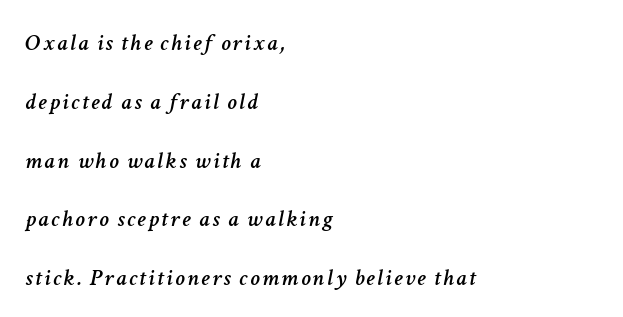
{"italic": "yes", "lean": "right", "slant_degrees": 11, "underline": "no", "align": "left", "line_spacing": "loose", "line_spacing_ratio": 2.45, "glyph_px": 24}
